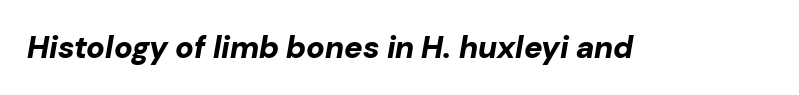
The image shows 31 px bold type, italic (leaning right); set normal letter spacing, not underlined; low stroke contrast and a medium x-height.
